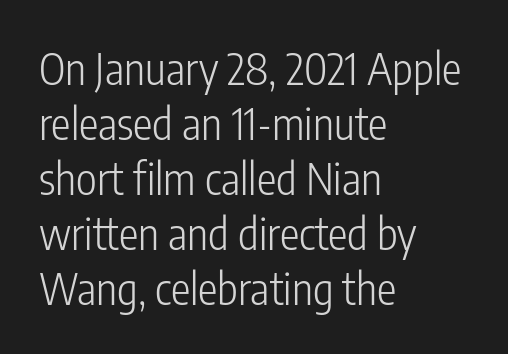
Q: Is the text bold? A: No.
Q: Is the text italic (slanted)? A: No, it is upright.
Q: Is the typeface a serif or a sans-serif typeface? A: Sans-serif.
Q: Is the text underlined? A: No.
Q: How is the paragraph aligned? A: Left-aligned.
Q: Is the spacing between letters normal or unusually wide? A: Normal.
Q: Is the spacing between lines tight, normal or loose? A: Normal.
Q: Width (condensed, normal, or wide)? A: Condensed.
Q: Stroke contrast? A: Low.
Q: x-height? A: Medium.
Q: Monospaced? A: No.
